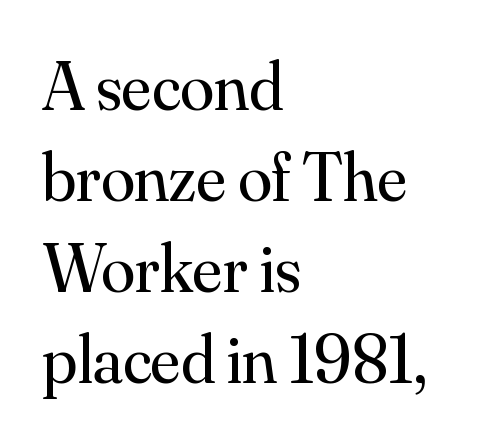
Has an underline been added? It has not. Note the varied advance widths — an 'i' is clearly narrower than an 'm'. Short note: letters normally spaced. The lettering holds an erect, upright posture throughout. In terms of leading, this rendering sits right in the middle.
